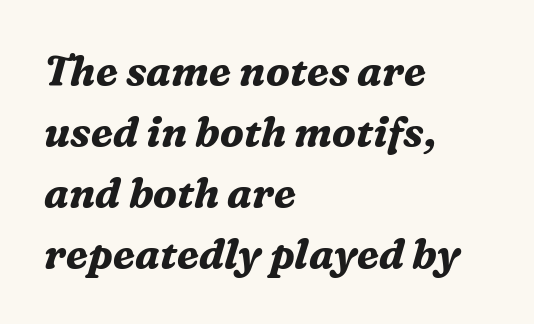
{"serif": "yes", "italic": "yes", "lean": "right", "slant_degrees": 16, "bold": "yes", "weight": "bold", "width": "normal", "stroke_contrast": "medium", "x_height": "medium", "monospaced": "no", "underline": "no", "align": "left", "line_spacing": "normal", "line_spacing_ratio": 1.49, "letter_spacing": "normal", "letter_spacing_em": 0.0, "glyph_px": 41}
